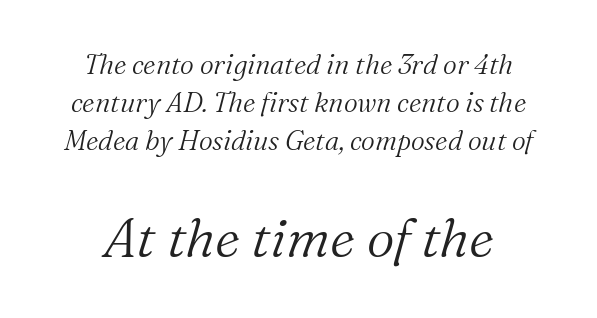
Q: Is the text bold? A: No.
Q: Is the text italic (slanted)? A: Yes, it leans right by about 16 degrees.
Q: Is the typeface a serif or a sans-serif typeface? A: Serif.
Q: Is the text underlined? A: No.
Q: Is the spacing between letters normal or unusually wide? A: Normal.
Q: Is the spacing between lines tight, normal or loose? A: Normal.
Q: Which block of text is set in a larger size, the first (top) or the second (bottom)? A: The second (bottom) one.
Q: Width (condensed, normal, or wide)? A: Normal.
Q: Stroke contrast? A: Medium.
Q: x-height? A: Medium.
Q: Monospaced? A: No.
